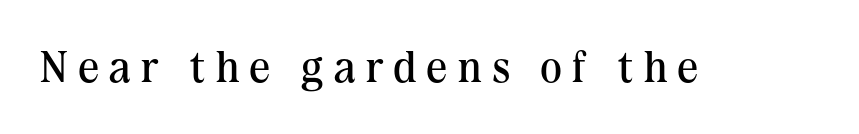
{"serif": "yes", "italic": "no", "bold": "no", "weight": "regular", "width": "normal", "stroke_contrast": "medium", "x_height": "medium", "monospaced": "no", "underline": "no", "letter_spacing": "wide", "letter_spacing_em": 0.24, "glyph_px": 45}
